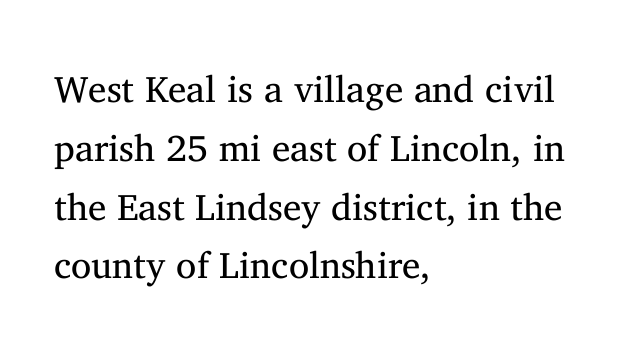
A serif font was chosen for this passage. Summary of weight: not heavy and not bold. Think of a printed novel: that variable character pitch is what you see here. The horizontal fit of the characters is conventional and even. Honestly, there is no underline to notice here at all. Horizontal bands of white between lines are of average thickness.
